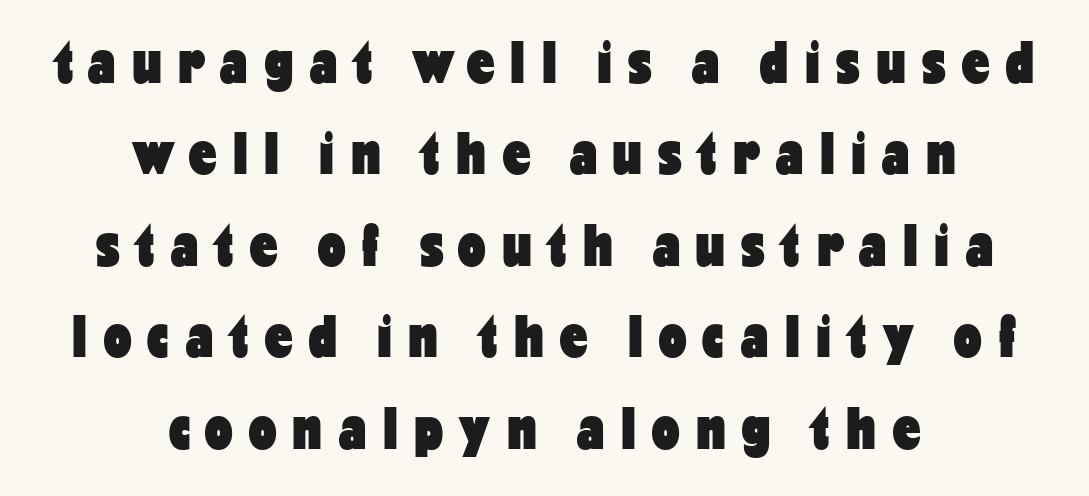
The image shows 61 px heavy, condensed sans-serif type, upright; set centered, normal line spacing (1.5x), unusually wide letter spacing (+0.27 em), not underlined; low stroke contrast and a medium x-height.
